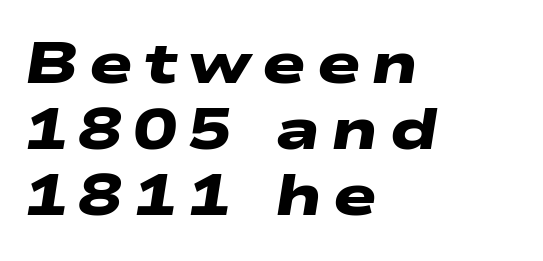
Weight: bold. Line starts are locked; line ends wander. Each new line begins almost immediately beneath the previous one. The foot of each line stays bare and open. The rendering uses natural spacing where letterforms have individual widths.
